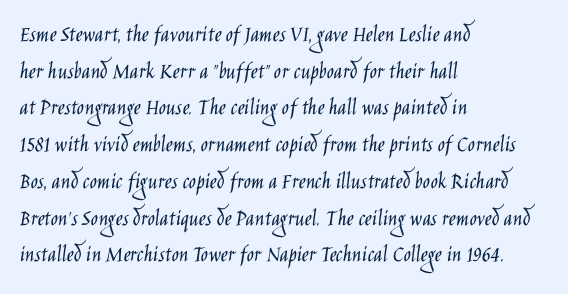
{"bold": "no", "underline": "no", "align": "left", "line_spacing": "normal", "line_spacing_ratio": 1.53, "letter_spacing": "normal", "letter_spacing_em": 0.0, "glyph_px": 24}
